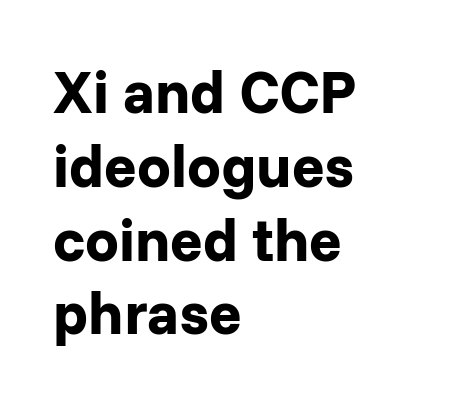
The image shows 60 px bold sans-serif type, upright; set left-aligned, line spacing 1.23x, normal letter spacing, not underlined; low stroke contrast and a medium x-height.
